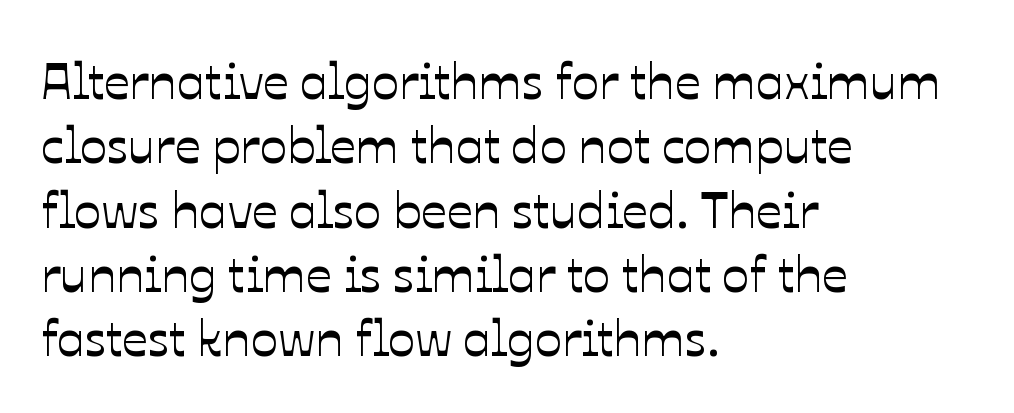
{"italic": "no", "width": "normal", "stroke_contrast": "low", "x_height": "medium", "monospaced": "no", "underline": "no", "align": "left", "line_spacing": "normal", "line_spacing_ratio": 1.26, "letter_spacing": "normal", "letter_spacing_em": 0.0, "glyph_px": 51}
